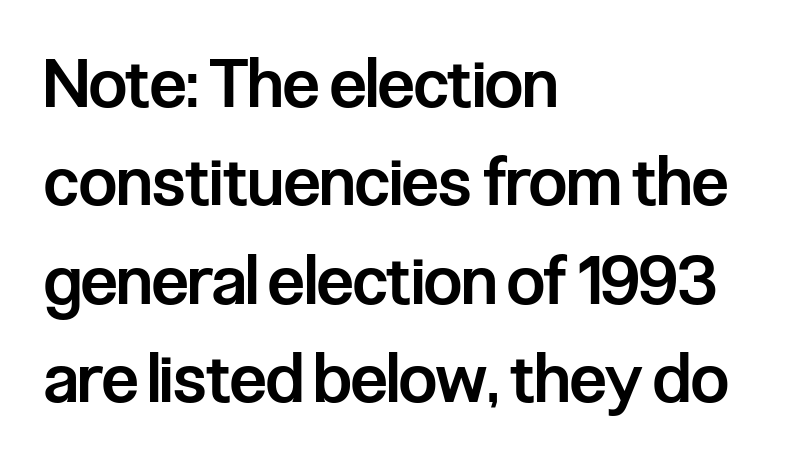
Q: Is the text bold? A: Semi-bold.
Q: Is the text italic (slanted)? A: No, it is upright.
Q: Is the typeface a serif or a sans-serif typeface? A: Sans-serif.
Q: Is the text underlined? A: No.
Q: How is the paragraph aligned? A: Left-aligned.
Q: Is the spacing between letters normal or unusually wide? A: Normal.
Q: Is the spacing between lines tight, normal or loose? A: Normal.
Q: Width (condensed, normal, or wide)? A: Condensed.
Q: Stroke contrast? A: Low.
Q: x-height? A: Medium.
Q: Monospaced? A: No.
